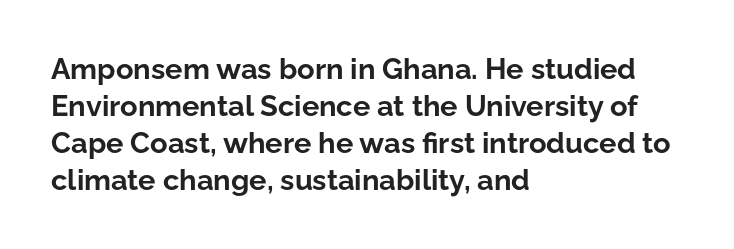
Words appear dense and cohesive because spacing is normal. The rendering anchors every line to the left-hand side. Typographically, this falls in the sans-serif category. Lines of text with bare space underneath. When letters stand straight like this, we call the style roman or upright. Students, observe: this is what conventionally led text looks like.
